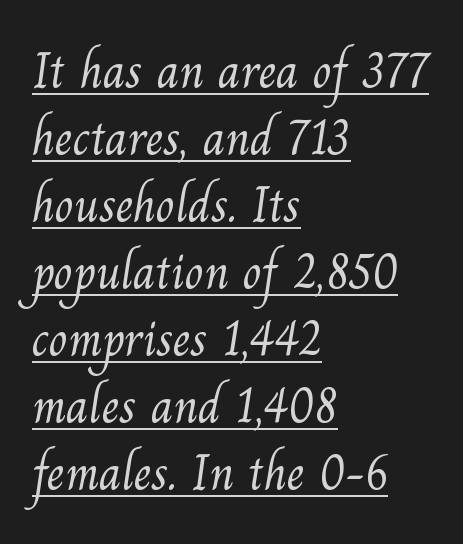
{"serif": "yes", "bold": "no", "weight": "light", "width": "normal", "stroke_contrast": "medium", "x_height": "small", "monospaced": "no", "underline": "yes", "align": "left", "line_spacing": "normal", "line_spacing_ratio": 1.34, "letter_spacing": "normal", "letter_spacing_em": 0.0, "glyph_px": 50}
